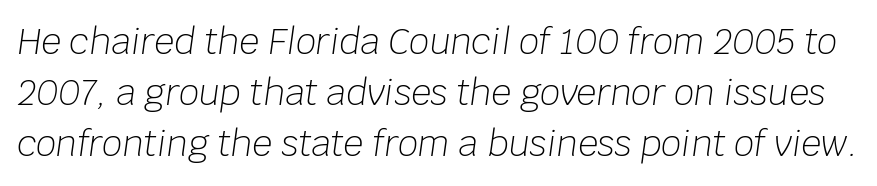
The image shows 35 px light type, italic (leaning right); set normal line spacing (1.46x), normal letter spacing, not underlined; low stroke contrast and a large x-height.
